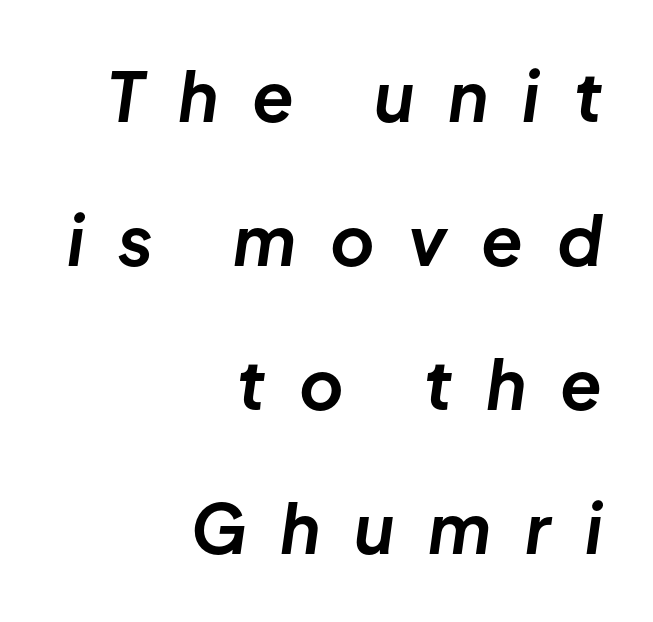
The lines in this sample share a right terminus and differ only in where they begin. Line spacing here is loose. Rendered with sloped, italic letterforms. Descender tails drop into unmarked territory. The horizontal fit of the characters is loose and conspicuously gappy. A full-strength bold gives these letters their thick strokes.
